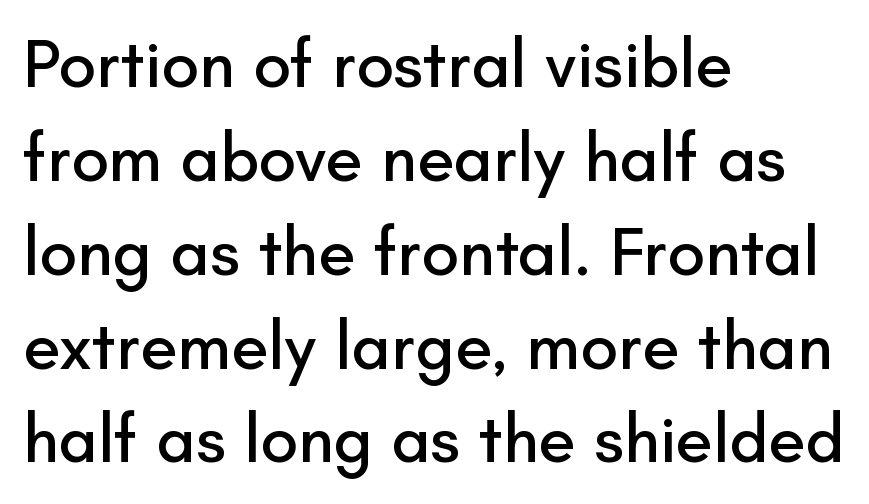
Q: Is the text italic (slanted)? A: No, it is upright.
Q: Is the typeface a serif or a sans-serif typeface? A: Sans-serif.
Q: Is the text underlined? A: No.
Q: How is the paragraph aligned? A: Left-aligned.
Q: Is the spacing between letters normal or unusually wide? A: Normal.
Q: Is the spacing between lines tight, normal or loose? A: Normal.
Q: Width (condensed, normal, or wide)? A: Normal.
Q: Stroke contrast? A: Low.
Q: x-height? A: Small.
Q: Monospaced? A: No.
